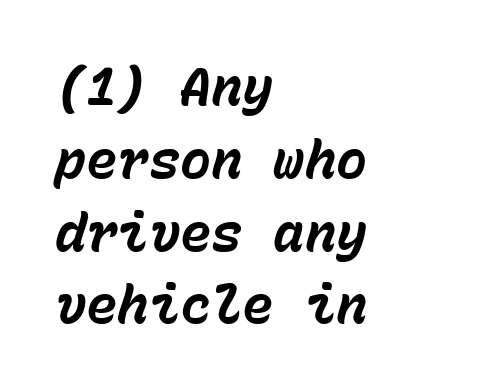
{"italic": "yes", "lean": "right", "slant_degrees": 15, "bold": "yes", "weight": "bold", "width": "normal", "stroke_contrast": "low", "x_height": "medium", "monospaced": "yes", "underline": "no", "align": "left", "line_spacing": "normal", "line_spacing_ratio": 1.4, "letter_spacing": "normal", "letter_spacing_em": 0.0, "glyph_px": 52}
